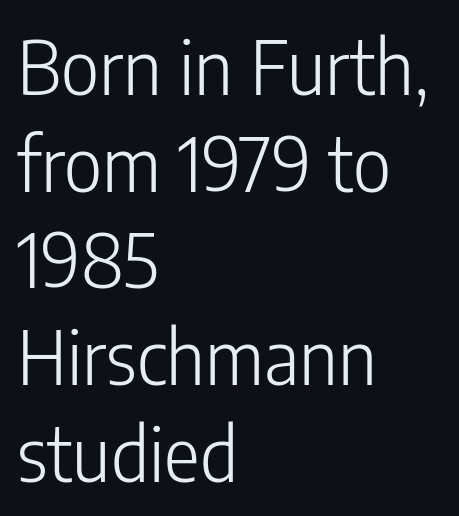
{"serif": "no", "italic": "no", "bold": "no", "weight": "light", "width": "condensed", "stroke_contrast": "low", "x_height": "medium", "monospaced": "no", "underline": "no", "align": "left", "line_spacing": "normal", "line_spacing_ratio": 1.29, "letter_spacing": "normal", "letter_spacing_em": 0.0, "glyph_px": 75}
